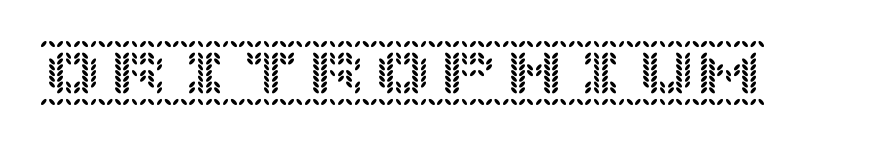
Q: Is the text italic (slanted)? A: No, it is upright.
Q: Is the text underlined? A: No.
Q: Is the spacing between letters normal or unusually wide? A: Normal.
Q: Width (condensed, normal, or wide)? A: Normal.
Q: x-height? A: Large.
